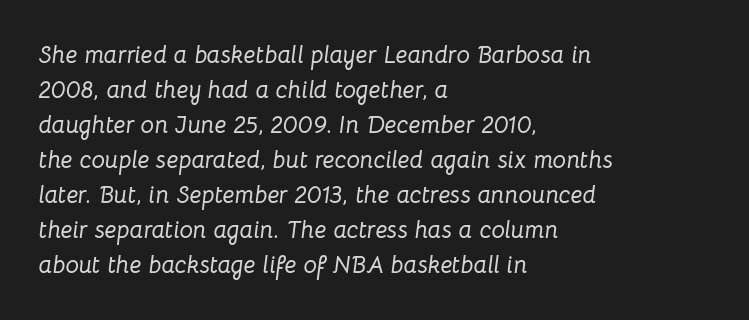
{"italic": "yes", "lean": "right", "slant_degrees": 8, "underline": "no", "align": "left", "line_spacing": "normal", "line_spacing_ratio": 1.46, "letter_spacing": "normal", "letter_spacing_em": 0.0, "glyph_px": 24}
